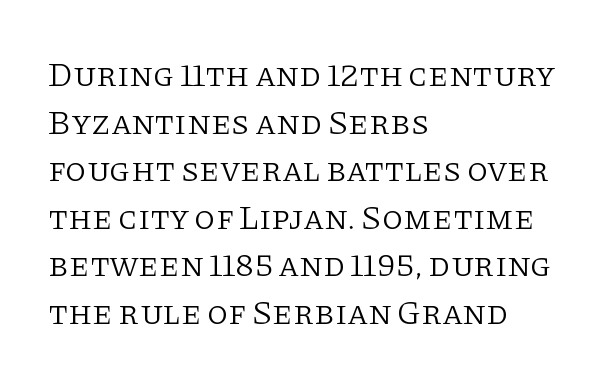
When letters stand straight like this, we call the style roman or upright. The specimen omits any rule beneath the text block's lines. Font category for this specimen: serif. Notice how descenders clear the ascenders below comfortably — that's standard leading.
